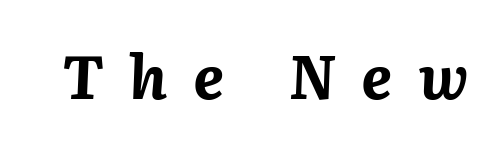
{"italic": "yes", "lean": "right", "slant_degrees": 2, "bold": "yes", "weight": "bold", "width": "normal", "stroke_contrast": "medium", "x_height": "medium", "monospaced": "no", "underline": "no", "letter_spacing": "wide", "letter_spacing_em": 0.44, "glyph_px": 60}
